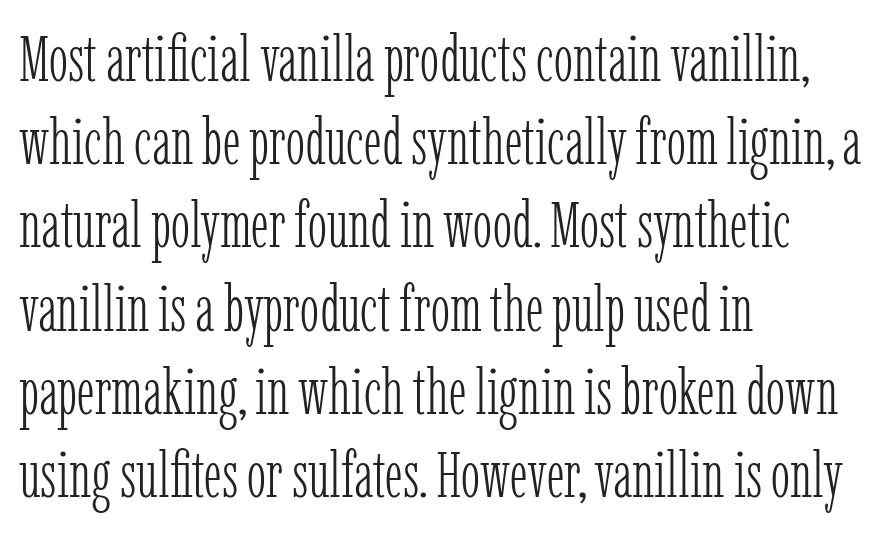
Q: Is the text bold? A: No.
Q: Is the text italic (slanted)? A: No, it is upright.
Q: Is the typeface a serif or a sans-serif typeface? A: Serif.
Q: Is the text underlined? A: No.
Q: How is the paragraph aligned? A: Left-aligned.
Q: Is the spacing between letters normal or unusually wide? A: Normal.
Q: Is the spacing between lines tight, normal or loose? A: Normal.
Q: Width (condensed, normal, or wide)? A: Condensed.
Q: Stroke contrast? A: Low.
Q: x-height? A: Medium.
Q: Monospaced? A: No.
